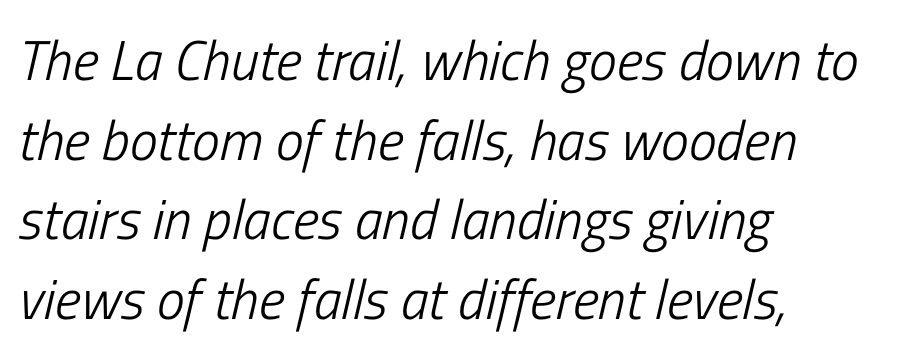
Q: Is the text bold? A: No.
Q: Is the text italic (slanted)? A: Yes, it leans right by about 13 degrees.
Q: Is the text underlined? A: No.
Q: How is the paragraph aligned? A: Left-aligned.
Q: Is the spacing between letters normal or unusually wide? A: Normal.
Q: Is the spacing between lines tight, normal or loose? A: Normal.
Q: Width (condensed, normal, or wide)? A: Condensed.
Q: Stroke contrast? A: Low.
Q: x-height? A: Medium.
Q: Monospaced? A: No.
